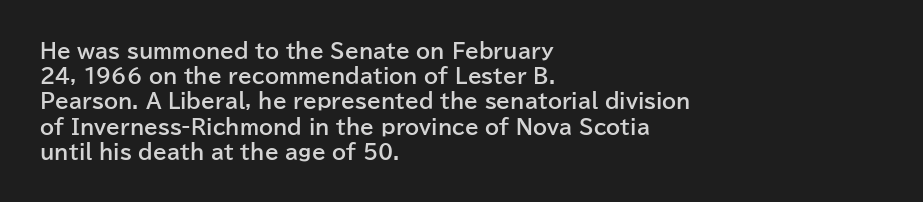
The space directly below the letters is spotless. This rendering uses left alignment, leaving the right contour irregular. The typography opts for an upright posture over an oblique one. Each word holds together tightly as a unit, with standard inter-letter gaps. Pretty heavy lettering here — definitely bold.
